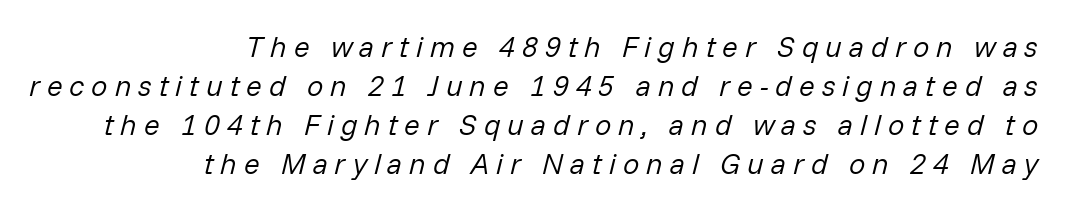
{"italic": "yes", "lean": "right", "slant_degrees": 14, "bold": "no", "weight": "regular", "width": "normal", "stroke_contrast": "low", "x_height": "medium", "monospaced": "no", "underline": "no", "align": "right", "line_spacing": "normal", "line_spacing_ratio": 1.35, "letter_spacing": "wide", "letter_spacing_em": 0.24, "glyph_px": 29}
